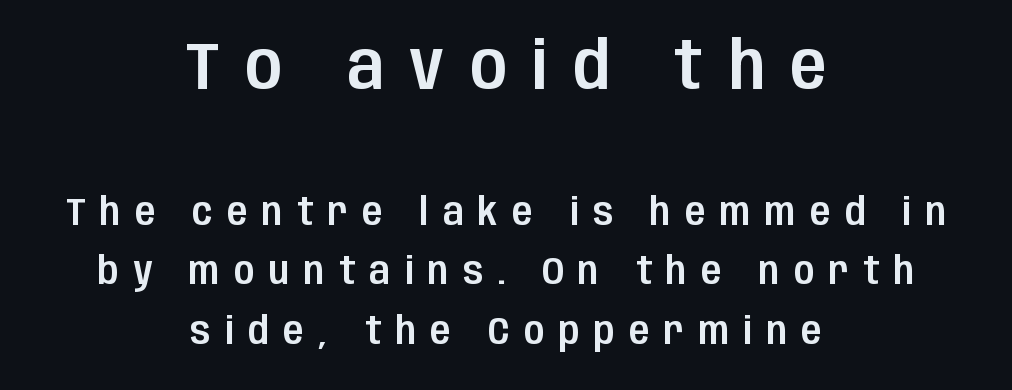
Rule under the text: the space is simply empty. The more generous point size was reserved for the upper chunk. The gaps between neighbouring characters are conspicuously large. The letters advance in unequal steps, a hallmark of proportional type. Every row of glyphs is offset so its center matches the block's center. I'd call this a sans setting — the letters go barefoot.
